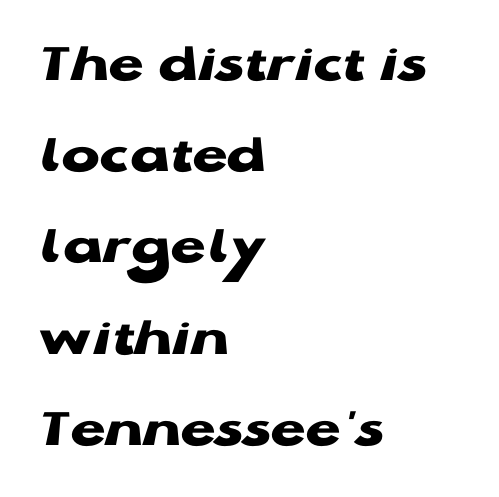
Q: Is the text bold? A: Yes.
Q: Is the text italic (slanted)? A: No, it is upright.
Q: Is the typeface a serif or a sans-serif typeface? A: Sans-serif.
Q: Is the text underlined? A: No.
Q: How is the paragraph aligned? A: Left-aligned.
Q: Is the spacing between letters normal or unusually wide? A: Normal.
Q: Is the spacing between lines tight, normal or loose? A: Normal.
Q: Width (condensed, normal, or wide)? A: Wide.
Q: Stroke contrast? A: Low.
Q: x-height? A: Medium.
Q: Monospaced? A: No.
